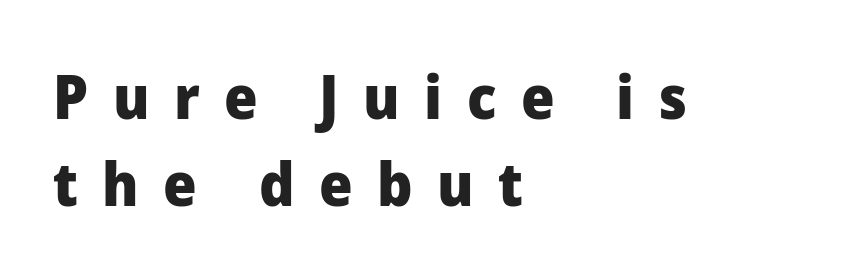
The image shows 61 px heavy sans-serif type, upright; set left-aligned, normal line spacing (1.42x), unusually wide letter spacing (+0.4 em), not underlined; low stroke contrast and a medium x-height.
